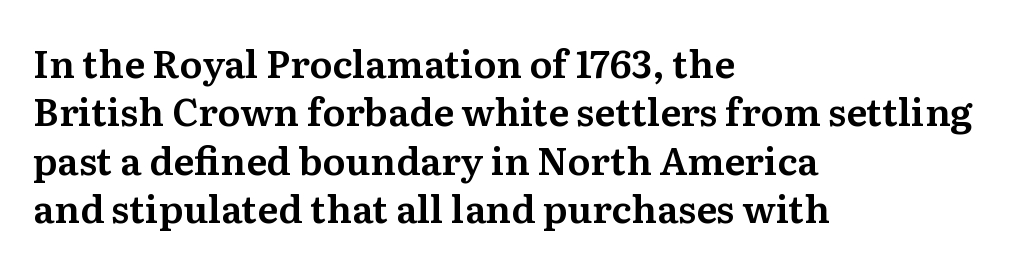
The image shows 38 px serif type, upright; set left-aligned, normal line spacing (1.27x), normal letter spacing, not underlined; medium stroke contrast and a medium x-height.
